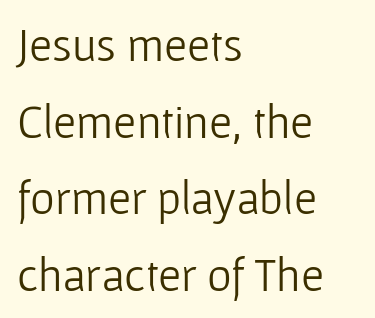
The image shows 47 px light sans-serif type, upright; set left-aligned, normal line spacing (1.63x), normal letter spacing, not underlined; low stroke contrast and a medium x-height.
